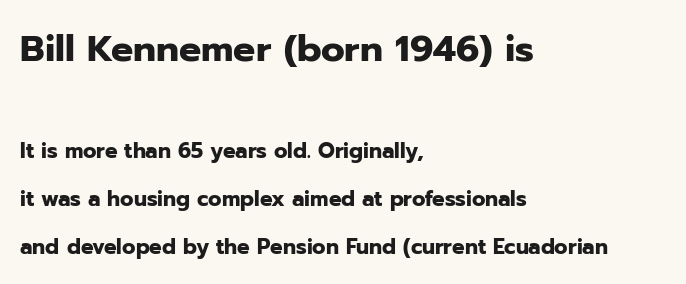
The text block is weighted toward the left margin, trailing off unevenly rightward. Underlining? Definitely not there. Think of a printed novel: that variable character pitch is what you see here. Look at the stroke-to-counter ratio: heavy, a bold. Vertically, the passage feels expansive, rows floating well apart.
